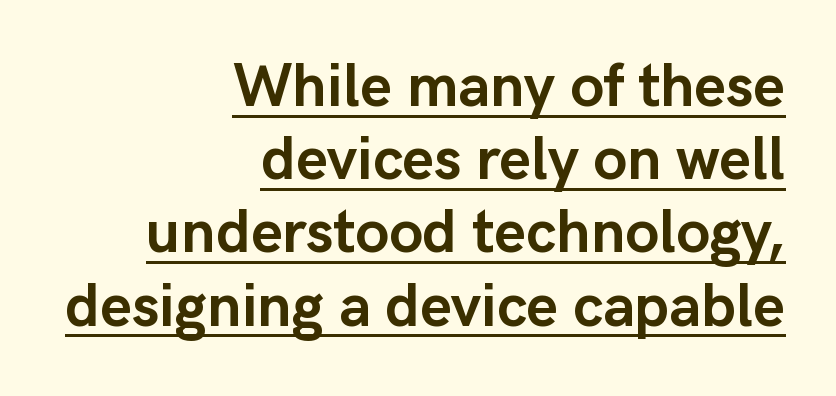
The image shows 61 px semibold sans-serif type, upright; set right-aligned, line spacing 1.2x, normal letter spacing, underlined; low stroke contrast and a medium x-height.
